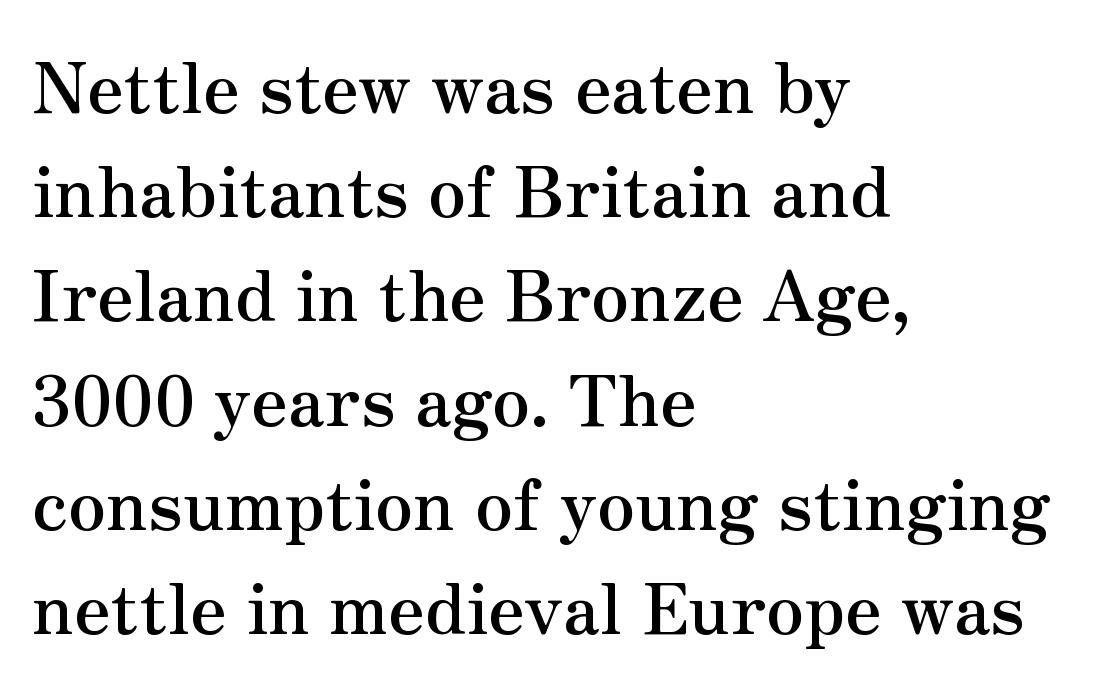
The image shows 69 px semibold serif type, upright; set left-aligned, normal line spacing (1.51x), normal letter spacing, not underlined; medium stroke contrast and a small x-height.
